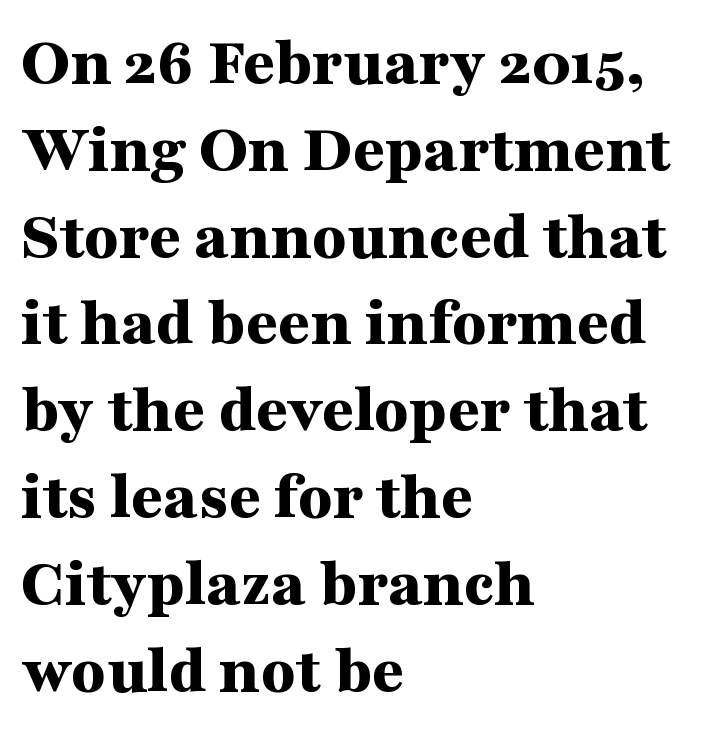
Q: Is the text bold? A: Yes.
Q: Is the text italic (slanted)? A: No, it is upright.
Q: Is the typeface a serif or a sans-serif typeface? A: Serif.
Q: Is the text underlined? A: No.
Q: How is the paragraph aligned? A: Left-aligned.
Q: Is the spacing between letters normal or unusually wide? A: Normal.
Q: Width (condensed, normal, or wide)? A: Wide.
Q: Stroke contrast? A: Medium.
Q: x-height? A: Medium.
Q: Monospaced? A: No.
